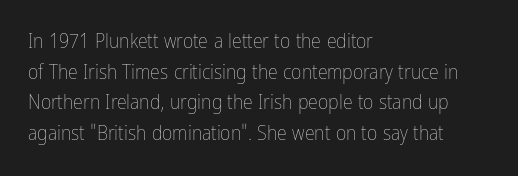
If you drew a line through each stem, it would be perfectly vertical. Students, observe: this is what conventionally led text looks like. Alignment: flush left. Decoration check: the copy has no underline.
